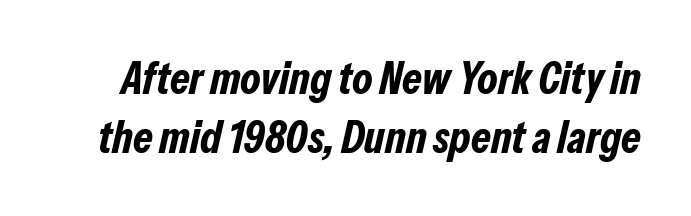
{"italic": "yes", "lean": "right", "slant_degrees": 13, "bold": "yes", "weight": "bold", "width": "condensed", "stroke_contrast": "low", "x_height": "medium", "monospaced": "no", "underline": "no", "line_spacing": "normal", "line_spacing_ratio": 1.32, "letter_spacing": "normal", "letter_spacing_em": 0.0, "glyph_px": 45}
